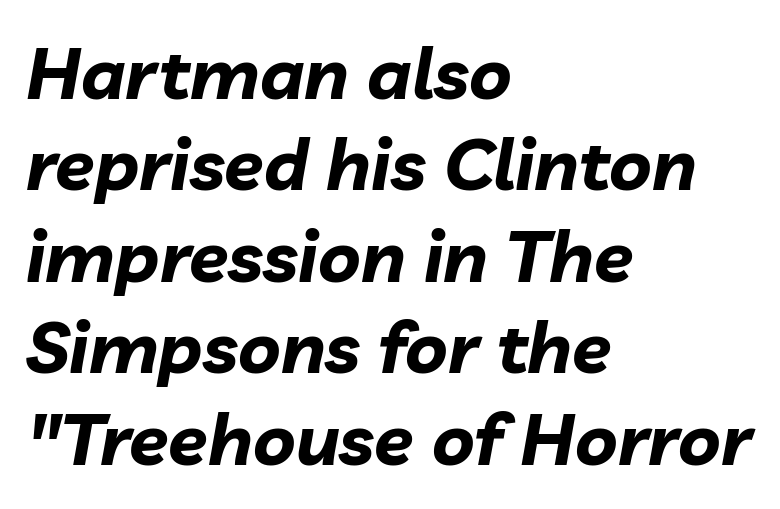
Q: Is the text bold? A: Yes.
Q: Is the text italic (slanted)? A: Yes, it leans right by about 10 degrees.
Q: Is the text underlined? A: No.
Q: How is the paragraph aligned? A: Left-aligned.
Q: Is the spacing between letters normal or unusually wide? A: Normal.
Q: Is the spacing between lines tight, normal or loose? A: Normal.
Q: Width (condensed, normal, or wide)? A: Normal.
Q: Stroke contrast? A: Low.
Q: x-height? A: Medium.
Q: Monospaced? A: No.
